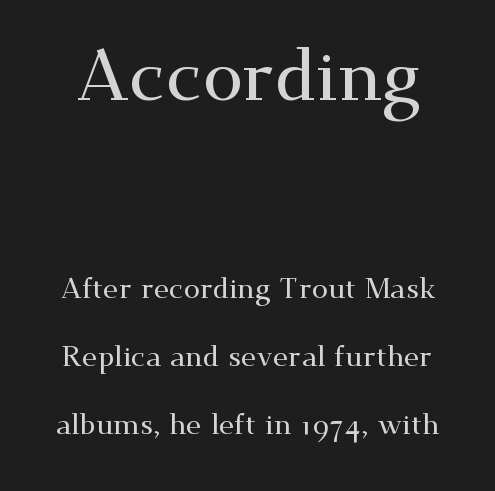
The image shows 73 px wide serif type, upright; set loose line spacing (2.34x), normal letter spacing, not underlined; the first (top) block is 2.52x larger; medium stroke contrast and a small x-height.
